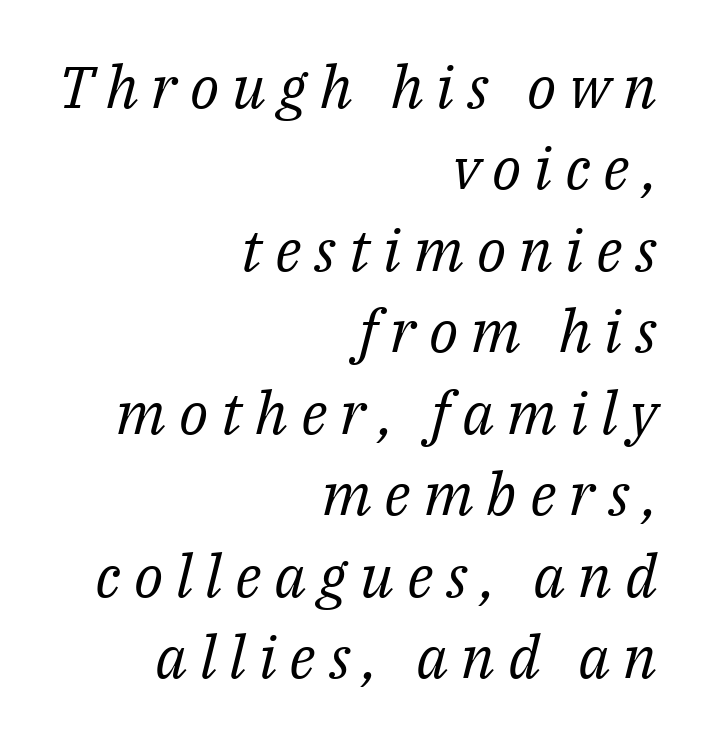
{"serif": "yes", "italic": "yes", "lean": "right", "slant_degrees": 14, "bold": "no", "weight": "regular", "width": "normal", "stroke_contrast": "medium", "x_height": "medium", "monospaced": "no", "underline": "no", "align": "right", "line_spacing": "normal", "line_spacing_ratio": 1.38, "letter_spacing": "wide", "letter_spacing_em": 0.22, "glyph_px": 59}
